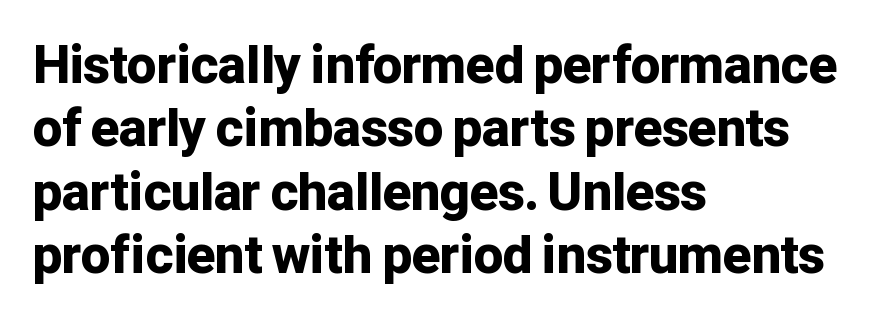
The image shows 52 px bold sans-serif type, upright; set left-aligned, line spacing 1.22x, normal letter spacing, not underlined; low stroke contrast and a medium x-height.
